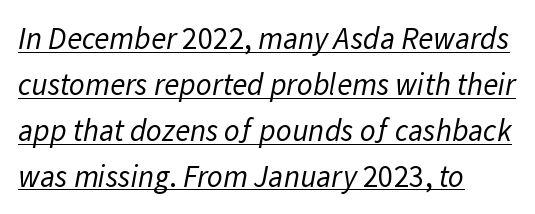
A classic flush-left, rag-right setting is used for this passage. Looks like regular typesetting: each glyph gets only the width it needs. The passage shown has conventional tracking throughout. The passage shown stacks its lines at a standard gap. Each stroke keeps to a modest, everyday thickness or less. Stroke terminals: plain, sans-serif.
